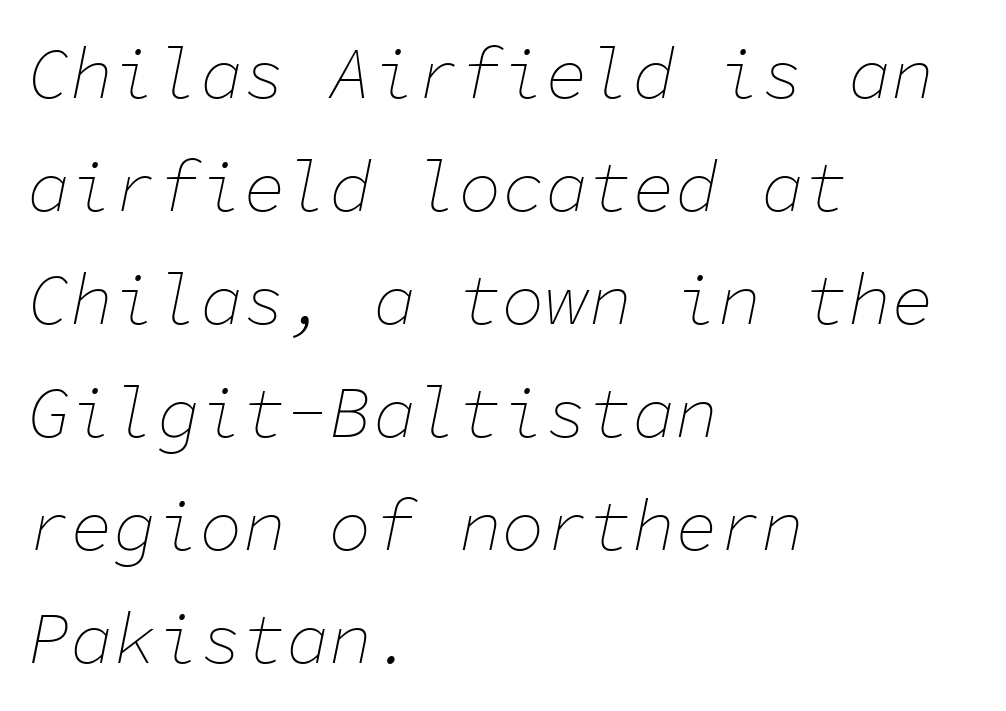
The image shows 72 px thin type, italic (leaning right), monospaced; set left-aligned, normal line spacing (1.57x), normal letter spacing, not underlined; low stroke contrast and a medium x-height.
